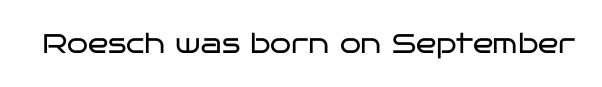
{"italic": "no", "bold": "no", "underline": "no", "letter_spacing": "normal", "letter_spacing_em": 0.0, "glyph_px": 27}
